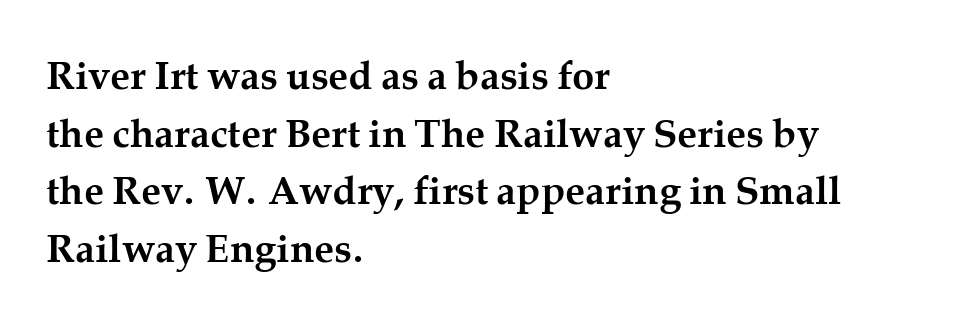
{"serif": "yes", "italic": "no", "bold": "yes", "weight": "semibold", "width": "normal", "stroke_contrast": "medium", "x_height": "medium", "monospaced": "no", "underline": "no", "align": "left", "line_spacing": "normal", "line_spacing_ratio": 1.44, "letter_spacing": "normal", "letter_spacing_em": 0.0, "glyph_px": 40}
